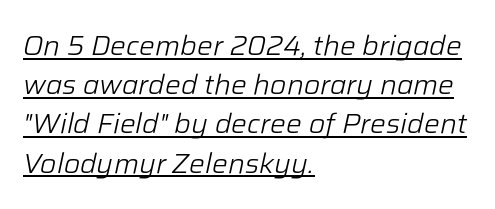
{"italic": "yes", "lean": "right", "slant_degrees": 12, "bold": "no", "weight": "light", "width": "normal", "stroke_contrast": "low", "x_height": "medium", "monospaced": "no", "underline": "yes", "align": "left", "line_spacing": "normal", "line_spacing_ratio": 1.4, "letter_spacing": "normal", "letter_spacing_em": 0.0, "glyph_px": 28}
